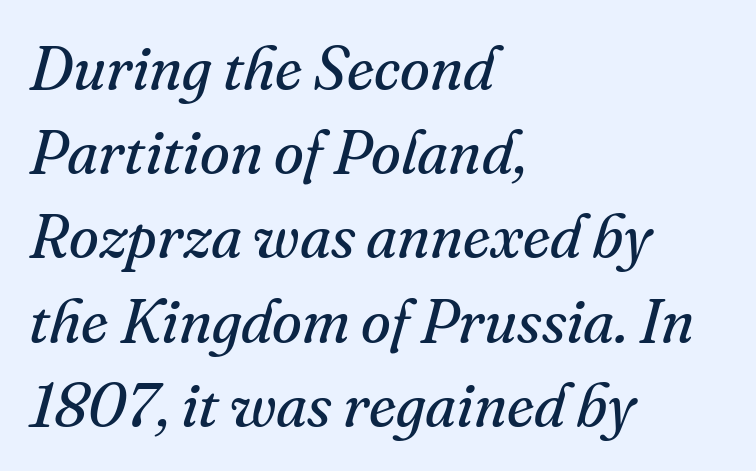
{"serif": "yes", "italic": "yes", "lean": "right", "slant_degrees": 16, "bold": "no", "weight": "regular", "width": "normal", "stroke_contrast": "medium", "x_height": "small", "monospaced": "no", "underline": "no", "align": "left", "line_spacing": "normal", "line_spacing_ratio": 1.38, "letter_spacing": "normal", "letter_spacing_em": 0.0, "glyph_px": 61}
